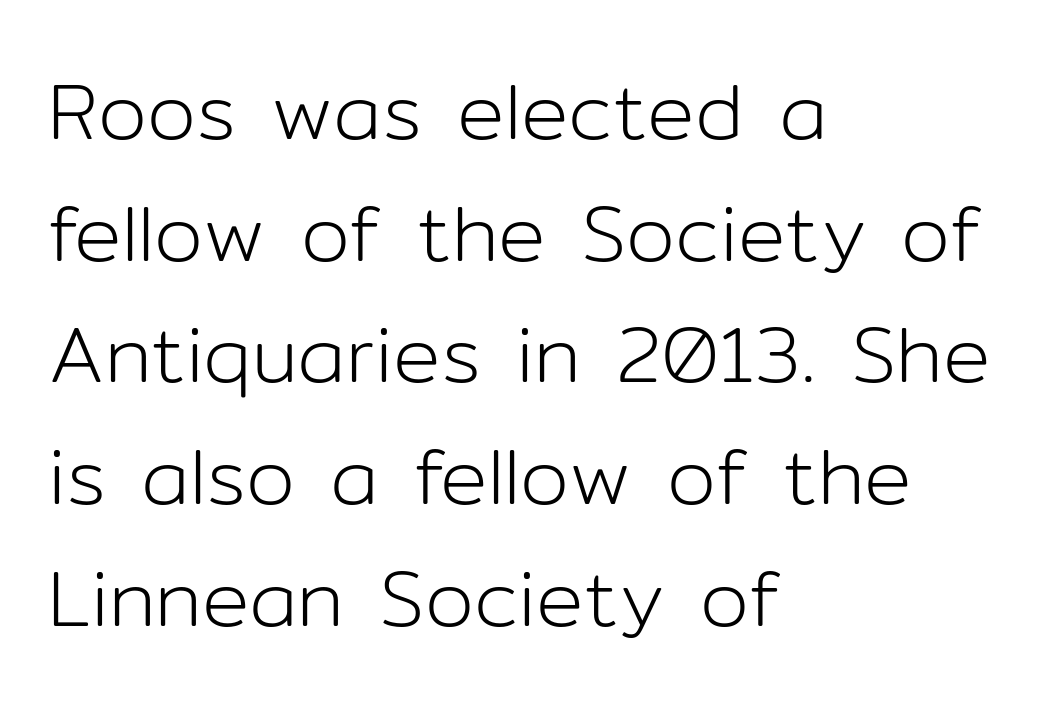
Regarding leading, the lines here are spaced in the standard way. Spacing between characters is what you'd get straight out of the box. Tall strokes in this sample are plumb rather than angled. Leftover space on each line is placed entirely after the last word. Nothing heavy about these letters — not bold at all. This sample has the flowing, uneven cadence of proportional lettering.
